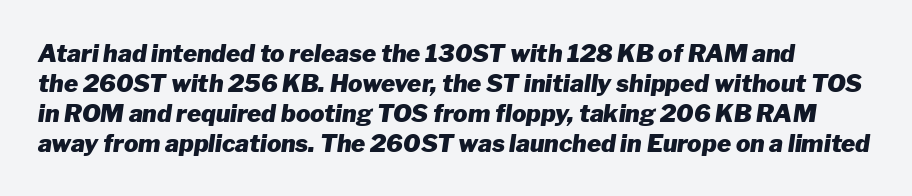
The image shows 24 px bold type, italic (leaning right); set normal line spacing (1.25x), normal letter spacing, not underlined.
